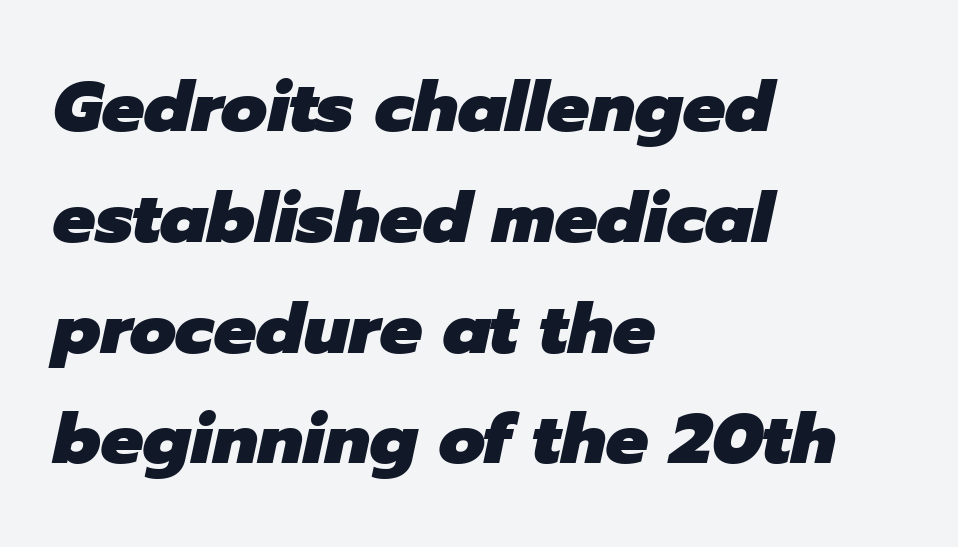
The image shows 71 px heavy type, italic (leaning right); set left-aligned, normal line spacing (1.56x), normal letter spacing, not underlined; low stroke contrast and a medium x-height.
